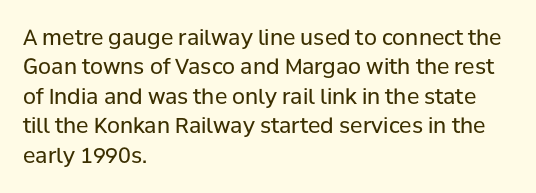
Q: Is the text bold? A: No.
Q: Is the text italic (slanted)? A: No, it is upright.
Q: Is the text underlined? A: No.
Q: How is the paragraph aligned? A: Left-aligned.
Q: Is the spacing between letters normal or unusually wide? A: Normal.
Q: Is the spacing between lines tight, normal or loose? A: Normal.
